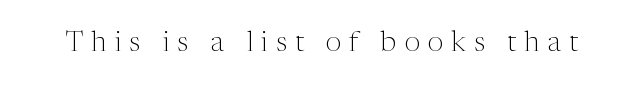
{"serif": "yes", "italic": "no", "bold": "no", "weight": "light", "width": "normal", "stroke_contrast": "medium", "x_height": "medium", "monospaced": "no", "underline": "no", "letter_spacing": "wide", "letter_spacing_em": 0.29, "glyph_px": 28}
